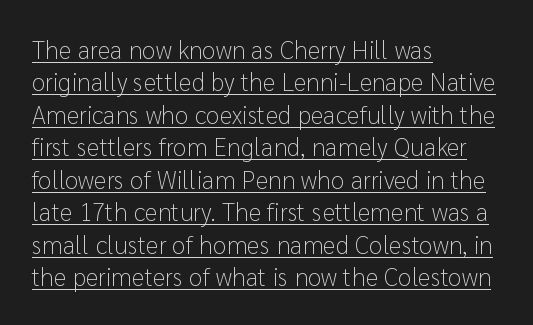
{"italic": "no", "bold": "no", "underline": "yes", "align": "left", "line_spacing": "normal", "line_spacing_ratio": 1.3, "letter_spacing": "normal", "letter_spacing_em": 0.0, "glyph_px": 25}
